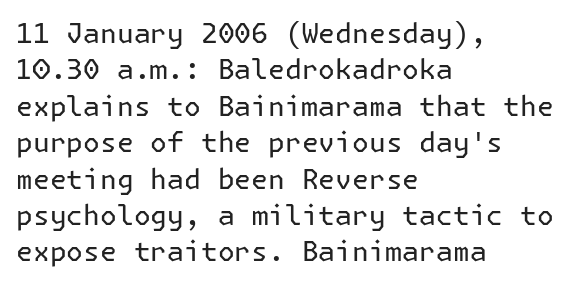
The image shows 28 px regular-weight sans-serif type, upright; set left-aligned, normal line spacing (1.3x), normal letter spacing, not underlined; low stroke contrast and a medium x-height.
